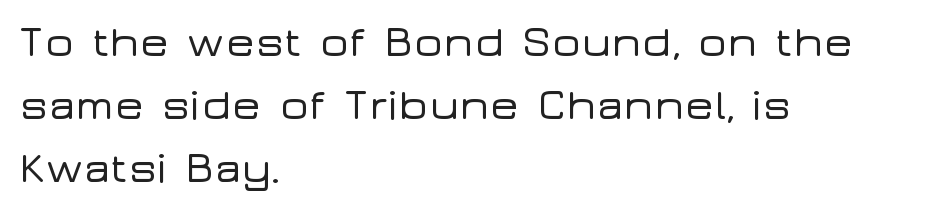
Q: Is the text italic (slanted)? A: No, it is upright.
Q: Is the typeface a serif or a sans-serif typeface? A: Sans-serif.
Q: Is the text underlined? A: No.
Q: How is the paragraph aligned? A: Left-aligned.
Q: Is the spacing between letters normal or unusually wide? A: Normal.
Q: Is the spacing between lines tight, normal or loose? A: Normal.
Q: Width (condensed, normal, or wide)? A: Wide.
Q: Stroke contrast? A: Low.
Q: x-height? A: Medium.
Q: Monospaced? A: No.
